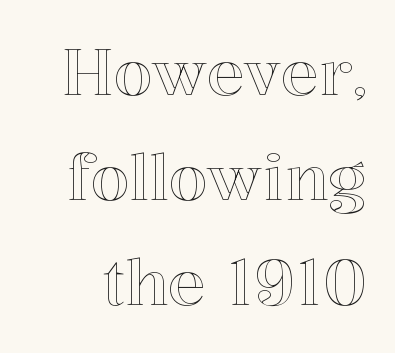
{"italic": "no", "width": "normal", "x_height": "medium", "monospaced": "no", "underline": "no", "line_spacing": "normal", "line_spacing_ratio": 1.64, "letter_spacing": "normal", "letter_spacing_em": 0.0, "glyph_px": 64}
